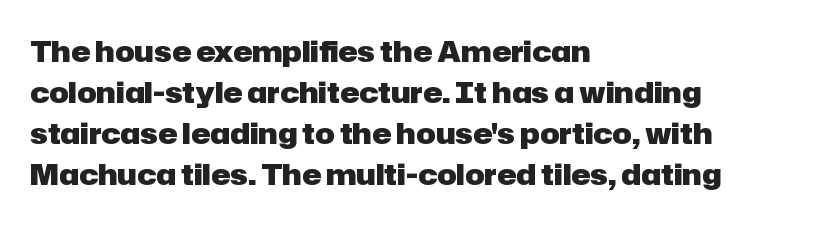
Q: Is the text bold? A: Yes.
Q: Is the text italic (slanted)? A: No, it is upright.
Q: Is the typeface a serif or a sans-serif typeface? A: Sans-serif.
Q: Is the text underlined? A: No.
Q: How is the paragraph aligned? A: Left-aligned.
Q: Is the spacing between letters normal or unusually wide? A: Normal.
Q: Is the spacing between lines tight, normal or loose? A: Normal.
Q: Width (condensed, normal, or wide)? A: Normal.
Q: Stroke contrast? A: Low.
Q: x-height? A: Medium.
Q: Monospaced? A: No.
